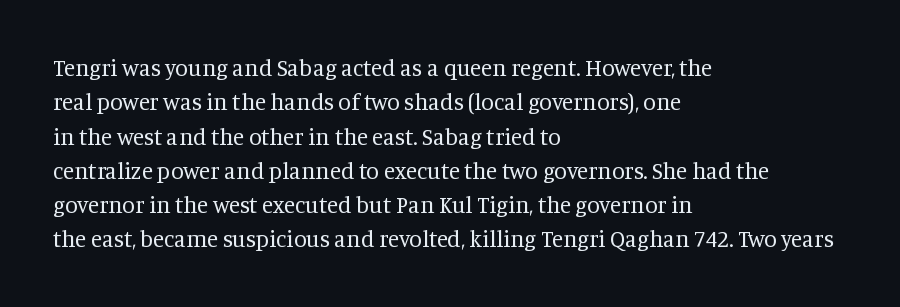
The vertical gap from one line to the next is medium. These lines were composed using upright roman letters. Horizontal alignment here is leftward, the default for most running prose. The gaps between neighbouring characters are ordinary and unremarkable. Weight: regular or lighter.
